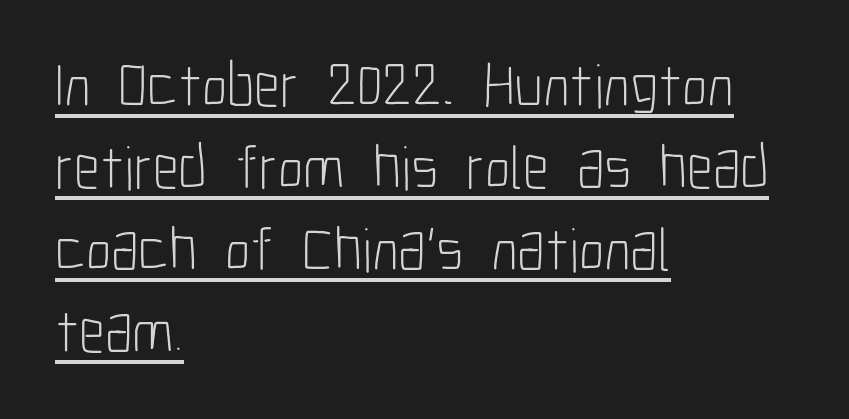
Interline gaps are of average width in this sample. You could call the tracking neutral — neither tight nor loose. The sample's only ornament is a line tracing under the words. Italic? Not at all — the glyphs are vertical. The designer went with a sans here, leaving each stem footless.
